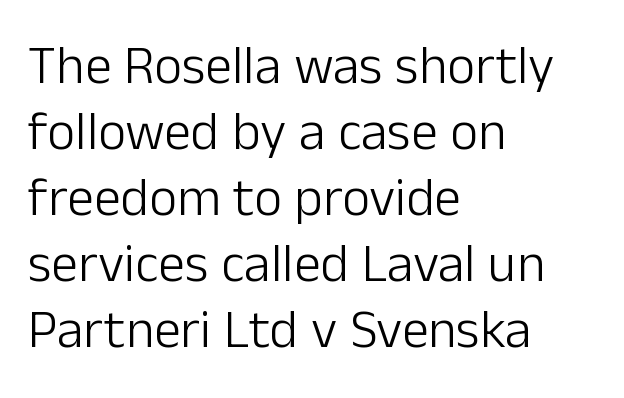
The image shows 54 px light sans-serif type, upright; set left-aligned, line spacing 1.22x, normal letter spacing, not underlined; low stroke contrast and a medium x-height.
